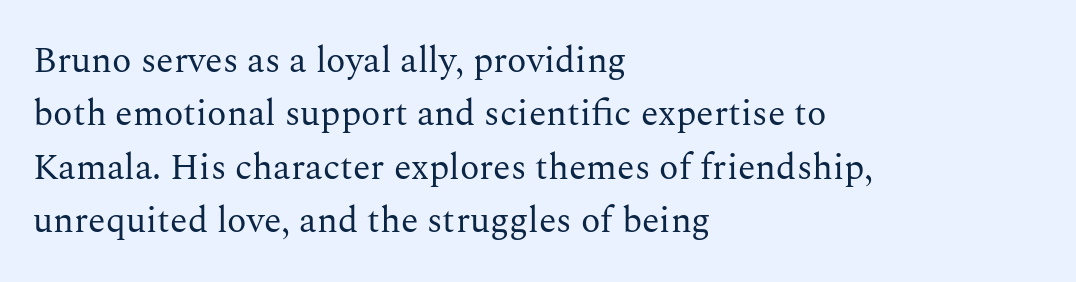
Students, observe: this is what conventionally led text looks like. Standard letterfit; no display-style spreading of the glyphs. The baseline area is clear. Here the designer chose a conventional face with non-uniform glyph widths. Upright lettering throughout. Stem width sits at or under what a default text font uses.
